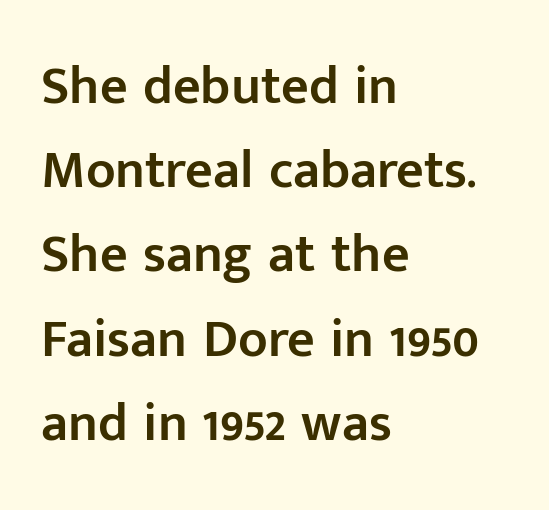
The image shows 54 px semibold sans-serif type, upright; set left-aligned, normal line spacing (1.56x), normal letter spacing, not underlined; low stroke contrast and a medium x-height.
